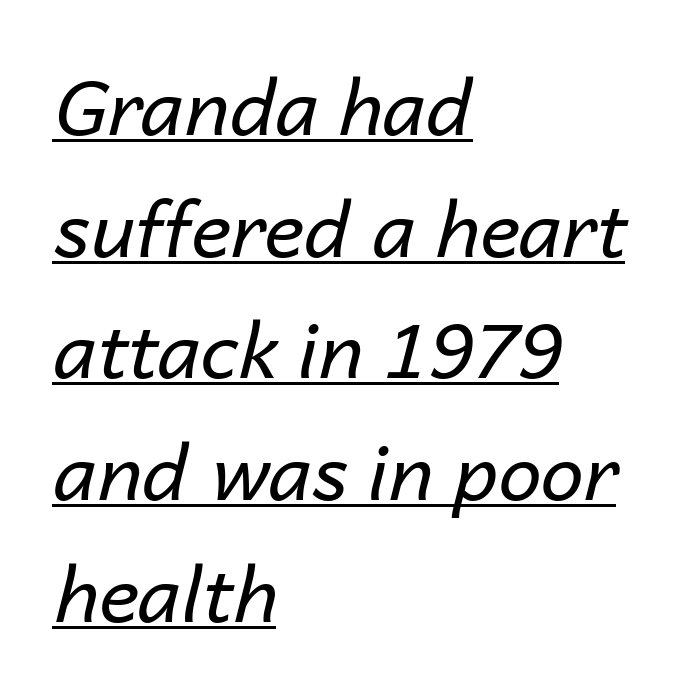
{"italic": "yes", "lean": "right", "slant_degrees": 14, "bold": "no", "weight": "regular", "width": "normal", "stroke_contrast": "low", "x_height": "medium", "monospaced": "no", "underline": "yes", "align": "left", "line_spacing": "normal", "line_spacing_ratio": 1.58, "letter_spacing": "normal", "letter_spacing_em": 0.0, "glyph_px": 77}
